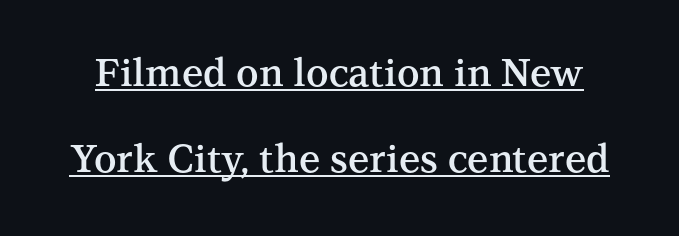
Q: Is the text bold? A: Semi-bold.
Q: Is the text italic (slanted)? A: No, it is upright.
Q: Is the typeface a serif or a sans-serif typeface? A: Serif.
Q: Is the text underlined? A: Yes.
Q: Is the spacing between letters normal or unusually wide? A: Normal.
Q: Is the spacing between lines tight, normal or loose? A: Loose.
Q: Width (condensed, normal, or wide)? A: Normal.
Q: Stroke contrast? A: Medium.
Q: x-height? A: Medium.
Q: Monospaced? A: No.
